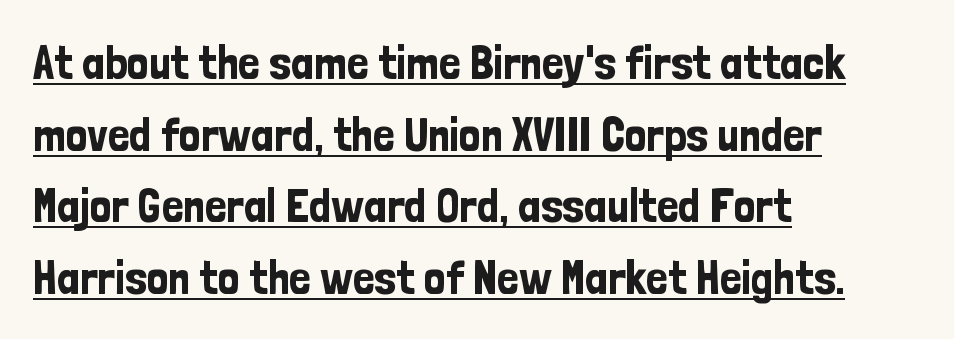
{"serif": "no", "italic": "no", "width": "condensed", "stroke_contrast": "low", "x_height": "medium", "monospaced": "no", "underline": "yes", "align": "left", "line_spacing": "normal", "line_spacing_ratio": 1.49, "letter_spacing": "normal", "letter_spacing_em": 0.0, "glyph_px": 48}
